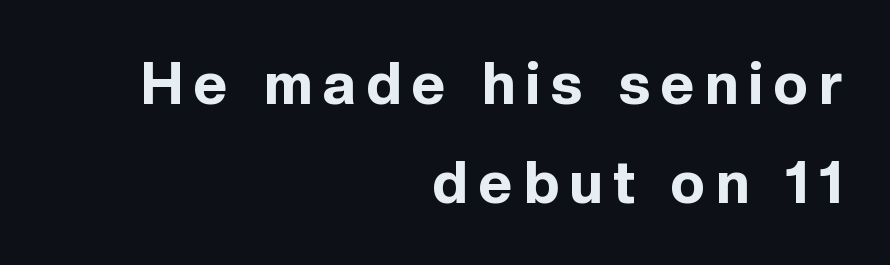
Unlike a traditional serif, this face leaves its strokes unadorned. Do the characters align in a grid? No, the font is proportional. The lettering stays uniformly vertical, giving the passage a roman look. Its strokes are broad and dark, the hallmark of bold type. Normally led — the rows are evenly, conventionally spaced. Leftover space on each line is placed entirely before the opening word.
